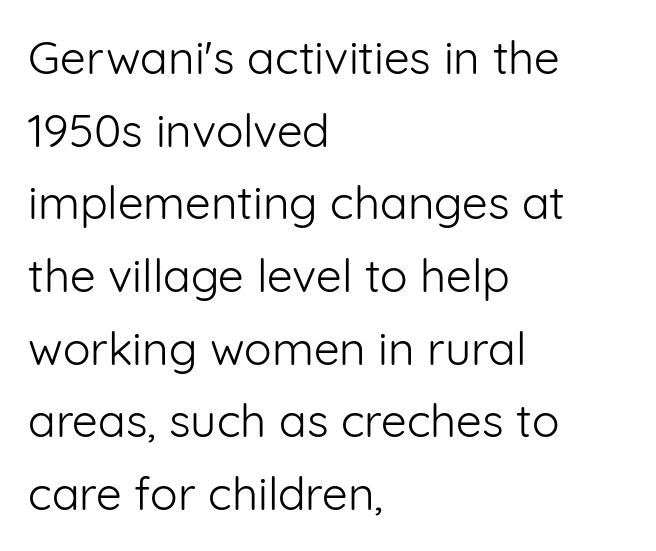
Regular leading. Left-aligned paragraph, ragged on the right. Between one letter and the next there's only the usual sliver of space. This is roman type, the default non-slanted kind.
